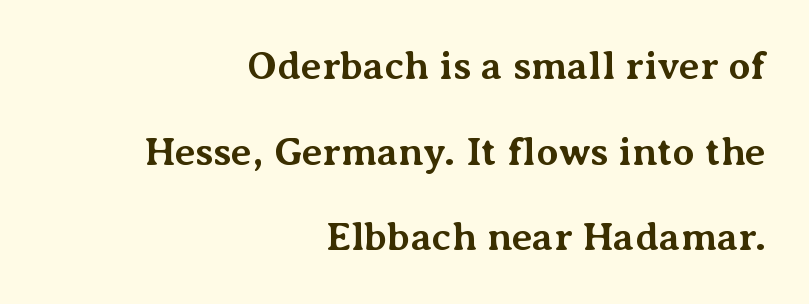
{"serif": "yes", "italic": "no", "bold": "yes", "weight": "bold", "width": "normal", "stroke_contrast": "medium", "x_height": "medium", "monospaced": "no", "underline": "no", "align": "right", "line_spacing": "loose", "line_spacing_ratio": 2.14, "letter_spacing": "normal", "letter_spacing_em": 0.0, "glyph_px": 40}
